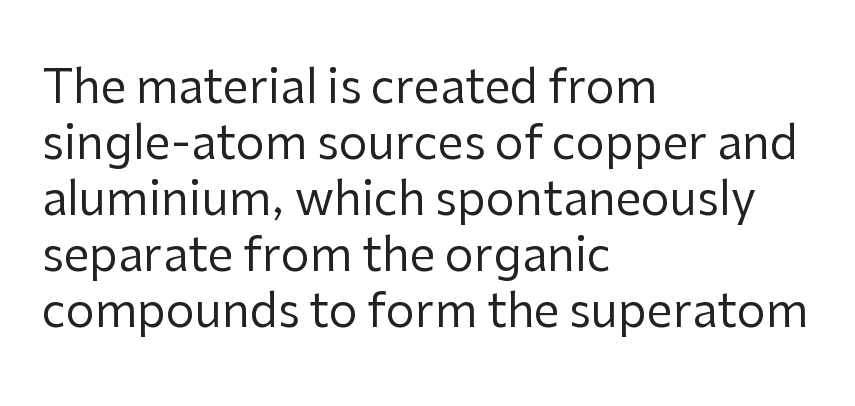
In terms of posture, this sample is upright. The font is comparable to plain body text, perhaps lighter. Nothing sits at the stroke ends, so this counts as sans-serif. Does the copy run flush right? No — it runs flush left.
